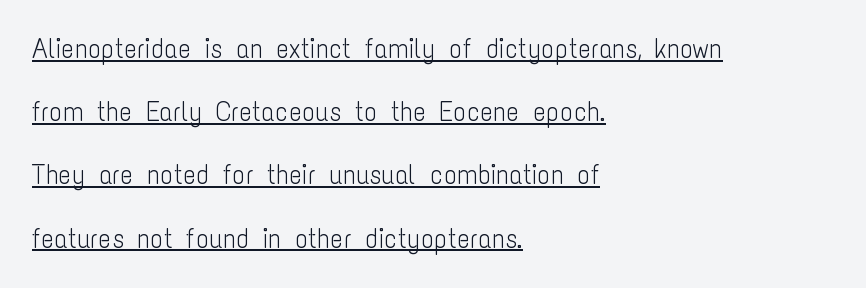
Q: Is the text bold? A: No.
Q: Is the text italic (slanted)? A: No, it is upright.
Q: Is the text underlined? A: Yes.
Q: How is the paragraph aligned? A: Left-aligned.
Q: Is the spacing between letters normal or unusually wide? A: Normal.
Q: Is the spacing between lines tight, normal or loose? A: Loose.
